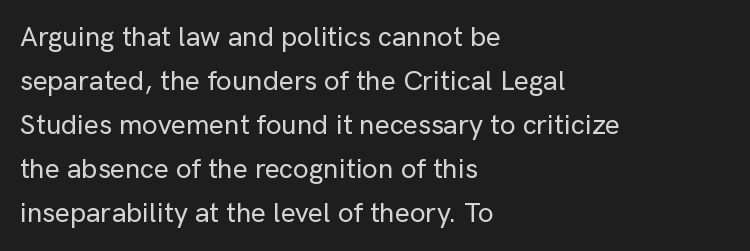
{"serif": "no", "italic": "no", "width": "normal", "stroke_contrast": "low", "x_height": "medium", "monospaced": "no", "underline": "no", "align": "left", "line_spacing": "normal", "line_spacing_ratio": 1.57, "letter_spacing": "normal", "letter_spacing_em": 0.0, "glyph_px": 28}
